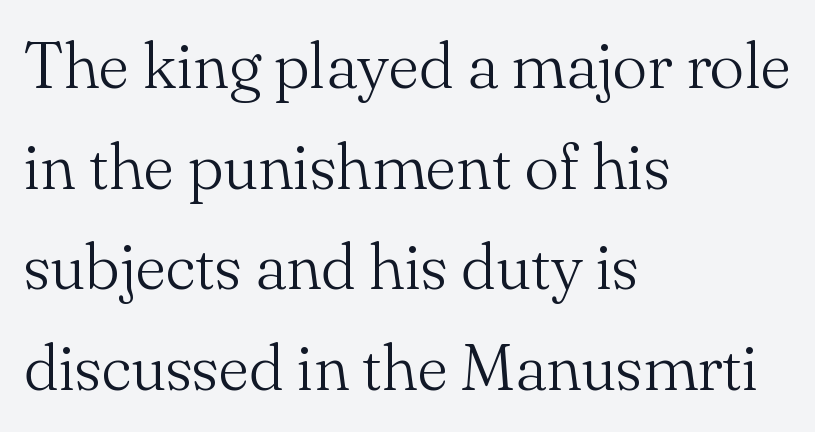
{"serif": "yes", "italic": "no", "bold": "no", "weight": "light", "width": "normal", "stroke_contrast": "medium", "x_height": "small", "monospaced": "no", "underline": "no", "align": "left", "line_spacing": "normal", "line_spacing_ratio": 1.55, "letter_spacing": "normal", "letter_spacing_em": 0.0, "glyph_px": 65}
